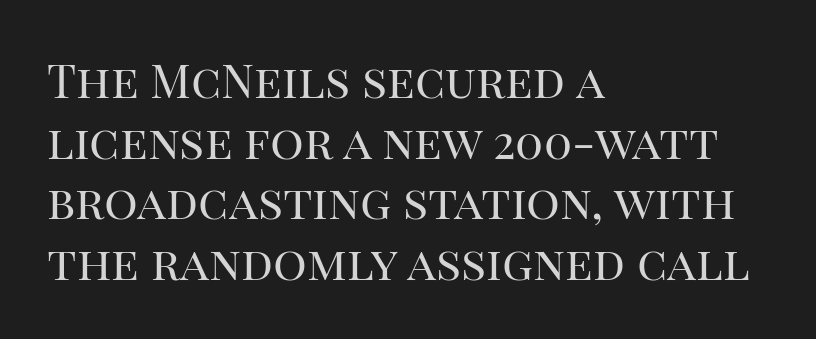
Are there feet on the stems? There are — it's a serif. This rendering features lettering with no underline. A quiet, ordinary-to-light weight characterises the typeface. This sample uses an upright cut, with every glyph sitting square on the baseline. Teacher's note: observe the even left margin — that is flush-left alignment. Reading down the column, the eye jumps a familiar distance to each next line.
